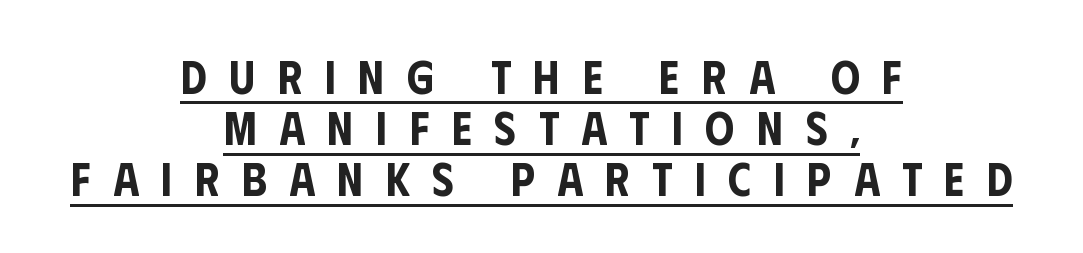
Q: Is the text italic (slanted)? A: No, it is upright.
Q: Is the typeface a serif or a sans-serif typeface? A: Sans-serif.
Q: Is the text underlined? A: Yes.
Q: How is the paragraph aligned? A: Centered.
Q: Is the spacing between letters normal or unusually wide? A: Unusually wide.
Q: Is the spacing between lines tight, normal or loose? A: Tight.
Q: Width (condensed, normal, or wide)? A: Condensed.
Q: Stroke contrast? A: Low.
Q: x-height? A: Large.
Q: Monospaced? A: No.
